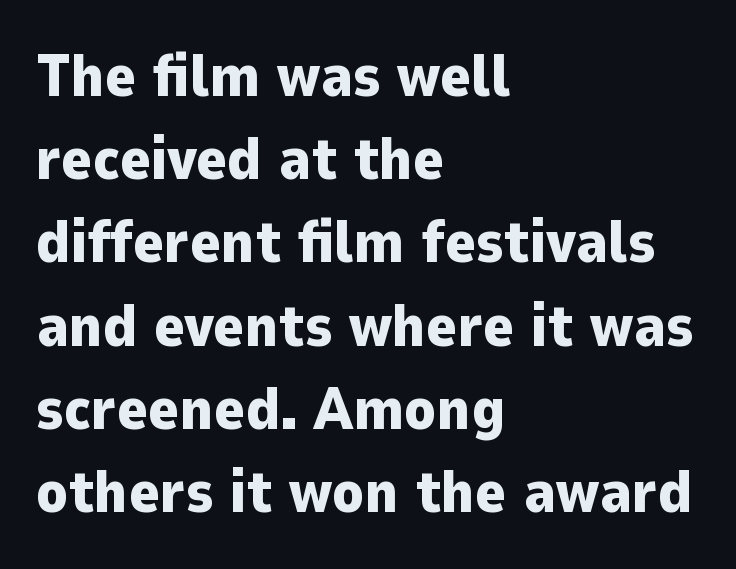
Q: Is the text bold? A: Yes.
Q: Is the text italic (slanted)? A: No, it is upright.
Q: Is the typeface a serif or a sans-serif typeface? A: Sans-serif.
Q: Is the text underlined? A: No.
Q: How is the paragraph aligned? A: Left-aligned.
Q: Is the spacing between letters normal or unusually wide? A: Normal.
Q: Is the spacing between lines tight, normal or loose? A: Normal.
Q: Width (condensed, normal, or wide)? A: Normal.
Q: Stroke contrast? A: Low.
Q: x-height? A: Medium.
Q: Monospaced? A: No.
